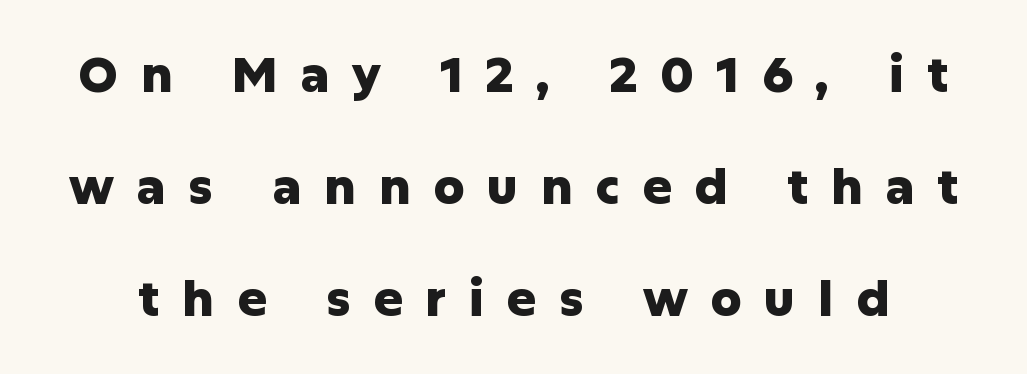
The image shows 49 px heavy sans-serif type, upright; set loose line spacing (2.29x), unusually wide letter spacing (+0.46 em), not underlined; low stroke contrast and a medium x-height.
